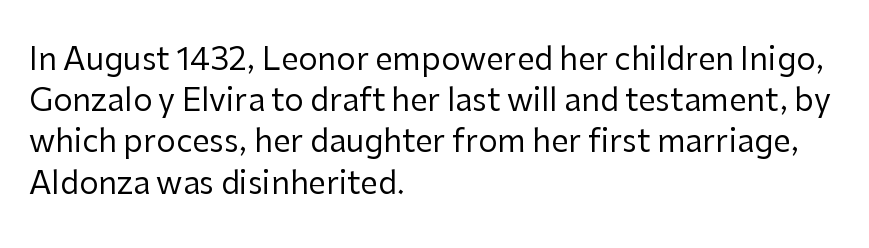
{"serif": "no", "italic": "no", "bold": "no", "weight": "regular", "width": "normal", "stroke_contrast": "low", "x_height": "medium", "monospaced": "no", "underline": "no", "align": "left", "line_spacing": "normal", "line_spacing_ratio": 1.33, "letter_spacing": "normal", "letter_spacing_em": 0.0, "glyph_px": 31}
